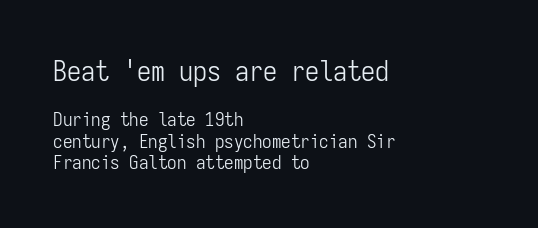
Q: Is the text bold? A: No.
Q: Is the text italic (slanted)? A: No, it is upright.
Q: Is the typeface a serif or a sans-serif typeface? A: Sans-serif.
Q: Is the text underlined? A: No.
Q: How is the paragraph aligned? A: Left-aligned.
Q: Is the spacing between letters normal or unusually wide? A: Normal.
Q: Is the spacing between lines tight, normal or loose? A: Tight.
Q: Which block of text is set in a larger size, the first (top) or the second (bottom)? A: The first (top) one.
Q: Width (condensed, normal, or wide)? A: Condensed.
Q: Stroke contrast? A: Low.
Q: x-height? A: Medium.
Q: Monospaced? A: Yes.
